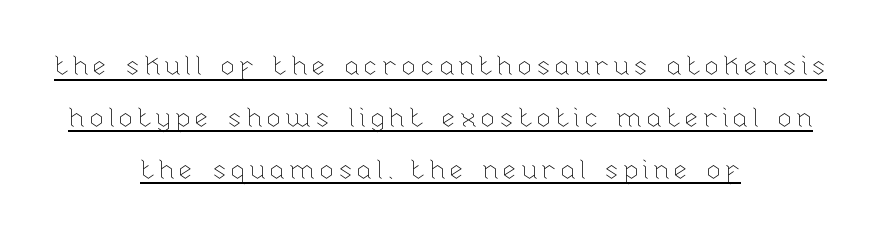
The image shows 27 px text type, upright; set centered, loose line spacing (1.92x), underlined.
